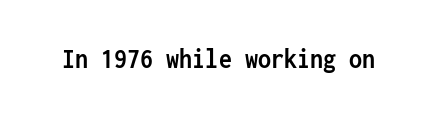
{"serif": "no", "italic": "no", "bold": "yes", "weight": "semibold", "width": "condensed", "stroke_contrast": "low", "x_height": "medium", "monospaced": "yes", "underline": "no", "letter_spacing": "normal", "letter_spacing_em": 0.0, "glyph_px": 29}
